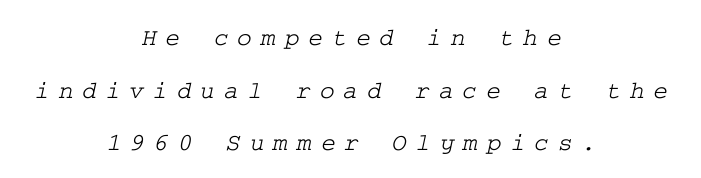
{"underline": "no", "align": "center", "line_spacing": "loose", "line_spacing_ratio": 2.11, "letter_spacing": "wide", "letter_spacing_em": 0.36, "glyph_px": 25}
